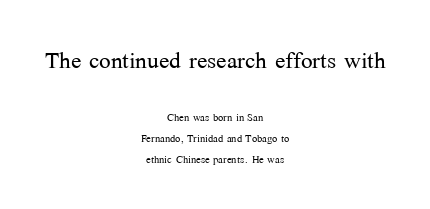
Vertical strokes here are truly vertical. The letterforms sit at book weight or below. Letter spacing: default. The face used here is proportionally spaced, like ordinary book or web type.
